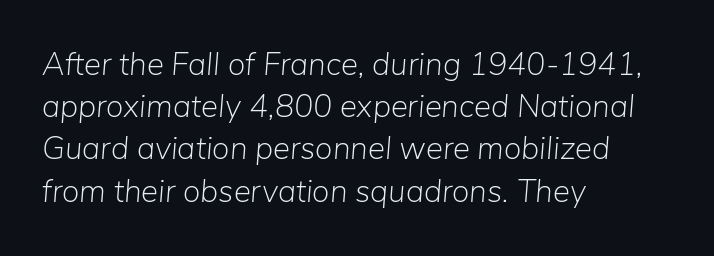
{"italic": "yes", "lean": "right", "slant_degrees": 5, "bold": "no", "weight": "light", "width": "normal", "stroke_contrast": "low", "x_height": "medium", "monospaced": "no", "underline": "no", "align": "left", "line_spacing": "normal", "line_spacing_ratio": 1.32, "letter_spacing": "normal", "letter_spacing_em": 0.0, "glyph_px": 32}
